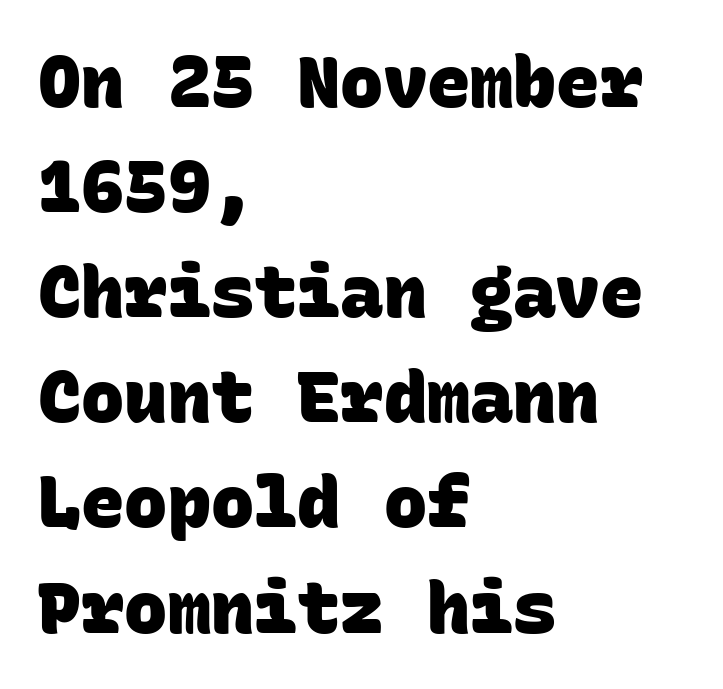
As a designer I'd log this as weight 700, bold. Notice how the passage keeps a crisp vertical edge on the left only. Is there much room between lines? A standard amount, neither cramped nor airy. The space directly below the letters is spotless. Inter-character spacing is left at the font's built-in metrics.
